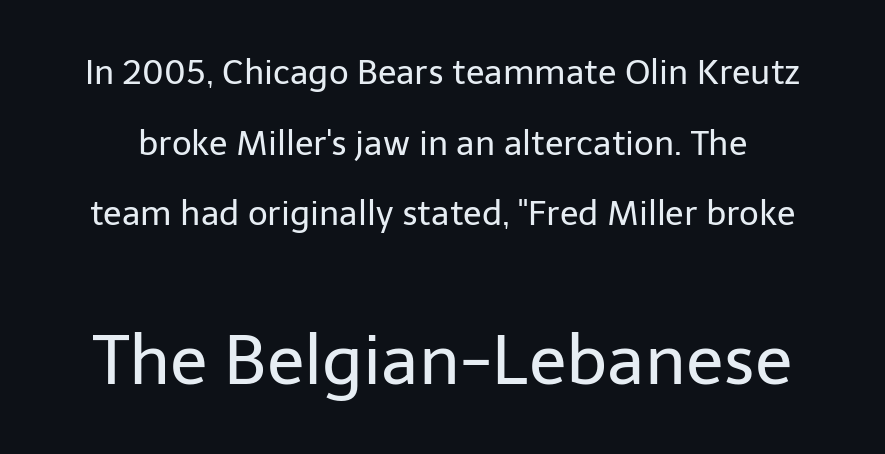
The image shows 69 px regular-weight sans-serif type, upright; set loose line spacing (2.08x), normal letter spacing, not underlined; the second (bottom) block is 2.03x larger; low stroke contrast and a medium x-height.
